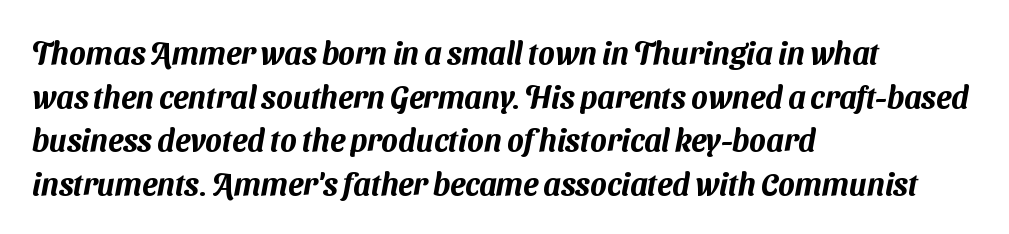
{"serif": "no", "width": "normal", "stroke_contrast": "medium", "x_height": "medium", "monospaced": "no", "underline": "no", "align": "left", "line_spacing": "normal", "line_spacing_ratio": 1.41, "letter_spacing": "normal", "letter_spacing_em": 0.0, "glyph_px": 31}
